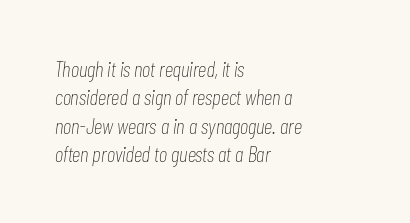
Q: Is the text bold? A: No.
Q: Is the text italic (slanted)? A: Yes, it leans right by about 7 degrees.
Q: Is the text underlined? A: No.
Q: How is the paragraph aligned? A: Left-aligned.
Q: Is the spacing between letters normal or unusually wide? A: Normal.
Q: Is the spacing between lines tight, normal or loose? A: Normal.
